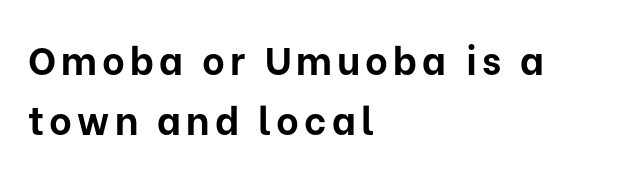
{"serif": "no", "italic": "no", "bold": "yes", "weight": "bold", "width": "normal", "stroke_contrast": "low", "x_height": "medium", "monospaced": "no", "underline": "no", "align": "left", "line_spacing": "normal", "line_spacing_ratio": 1.53, "glyph_px": 39}
